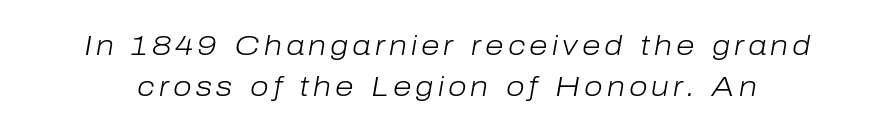
Q: Is the text bold? A: No.
Q: Is the text italic (slanted)? A: Yes, it leans right by about 10 degrees.
Q: Is the text underlined? A: No.
Q: Is the spacing between lines tight, normal or loose? A: Normal.
